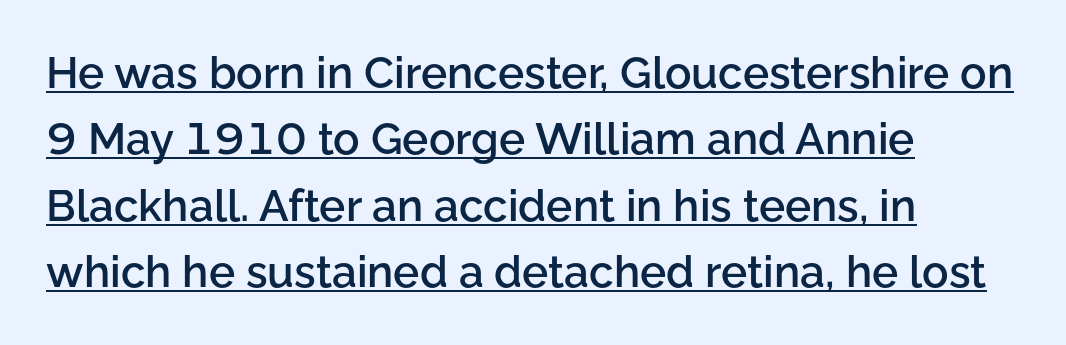
Q: Is the text bold? A: Semi-bold.
Q: Is the text italic (slanted)? A: No, it is upright.
Q: Is the typeface a serif or a sans-serif typeface? A: Sans-serif.
Q: Is the text underlined? A: Yes.
Q: How is the paragraph aligned? A: Left-aligned.
Q: Is the spacing between letters normal or unusually wide? A: Normal.
Q: Is the spacing between lines tight, normal or loose? A: Normal.
Q: Width (condensed, normal, or wide)? A: Normal.
Q: Stroke contrast? A: Low.
Q: x-height? A: Medium.
Q: Monospaced? A: No.
